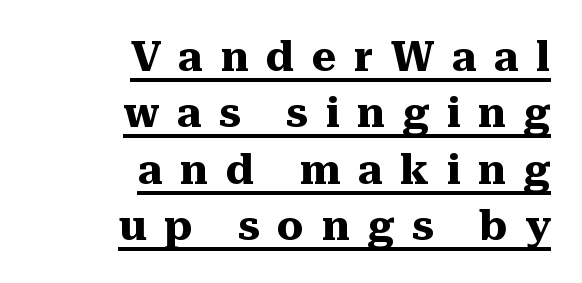
Quick note: not italic, upright. Spacing verdict: proportional, widths tailored to each character. Look at the tracking — it's clearly loosened, letters drifting apart. The lines sit at an ordinary, default distance from one another.
